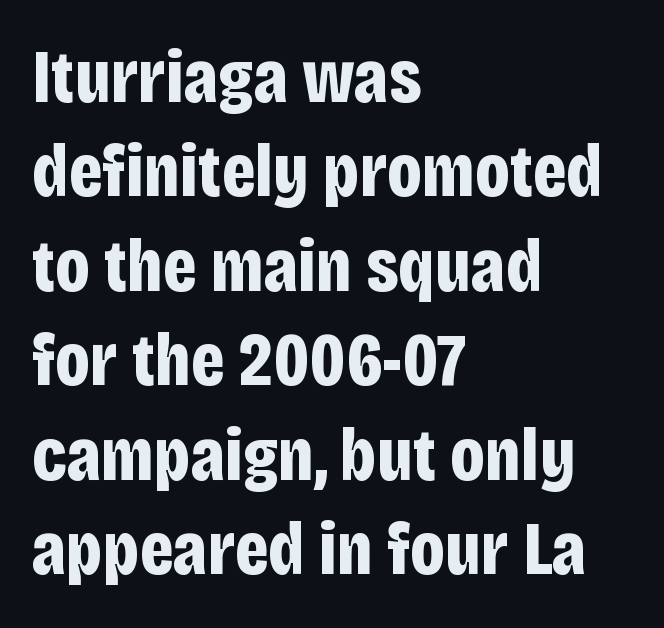
{"serif": "no", "italic": "no", "bold": "yes", "weight": "bold", "width": "condensed", "stroke_contrast": "low", "x_height": "large", "monospaced": "no", "underline": "no", "align": "left", "line_spacing": "normal", "line_spacing_ratio": 1.26, "letter_spacing": "normal", "letter_spacing_em": 0.0, "glyph_px": 75}
